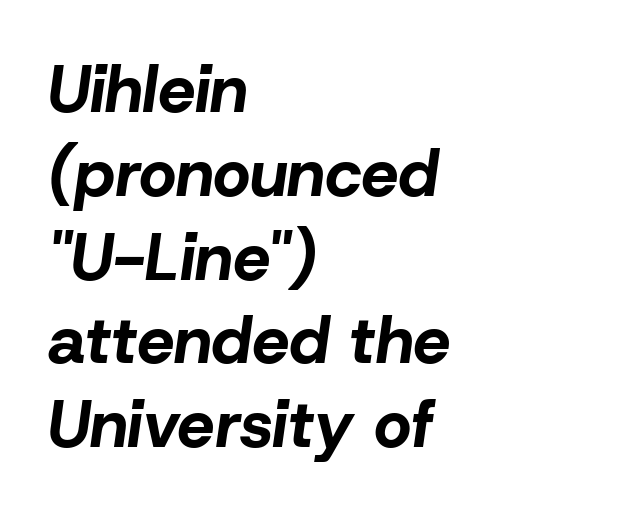
The image shows 66 px bold type, italic (leaning right); set left-aligned, normal line spacing (1.27x), normal letter spacing, not underlined; low stroke contrast and a medium x-height.
